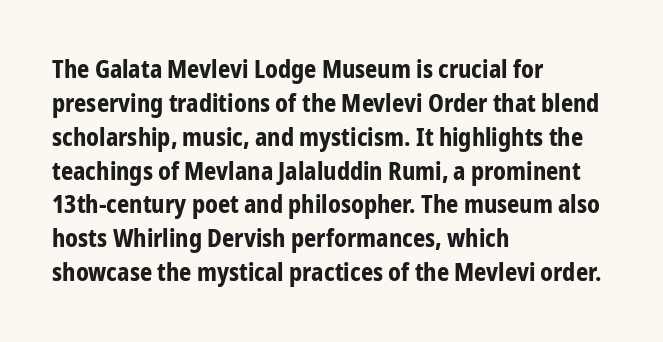
The image shows 24 px bold type, upright; set left-aligned, normal line spacing (1.41x), normal letter spacing, not underlined.
